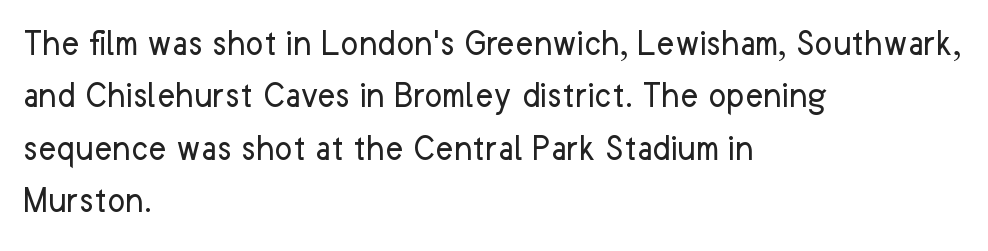
Q: Is the text bold? A: No.
Q: Is the text italic (slanted)? A: No, it is upright.
Q: Is the typeface a serif or a sans-serif typeface? A: Sans-serif.
Q: Is the text underlined? A: No.
Q: How is the paragraph aligned? A: Left-aligned.
Q: Is the spacing between letters normal or unusually wide? A: Normal.
Q: Is the spacing between lines tight, normal or loose? A: Normal.
Q: Width (condensed, normal, or wide)? A: Normal.
Q: Stroke contrast? A: Low.
Q: x-height? A: Medium.
Q: Monospaced? A: No.
